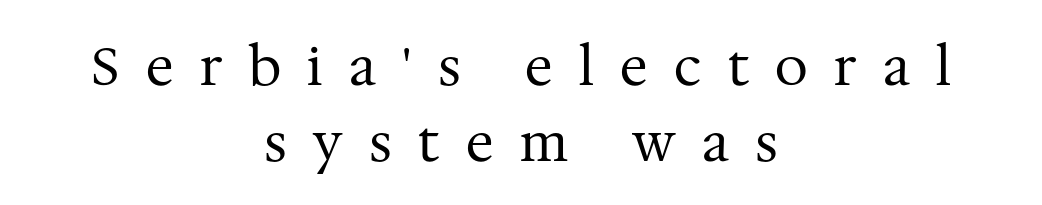
{"serif": "yes", "italic": "no", "bold": "no", "weight": "regular", "width": "normal", "stroke_contrast": "medium", "x_height": "medium", "monospaced": "no", "underline": "no", "align": "center", "line_spacing": "normal", "line_spacing_ratio": 1.43, "letter_spacing": "wide", "letter_spacing_em": 0.5, "glyph_px": 53}
